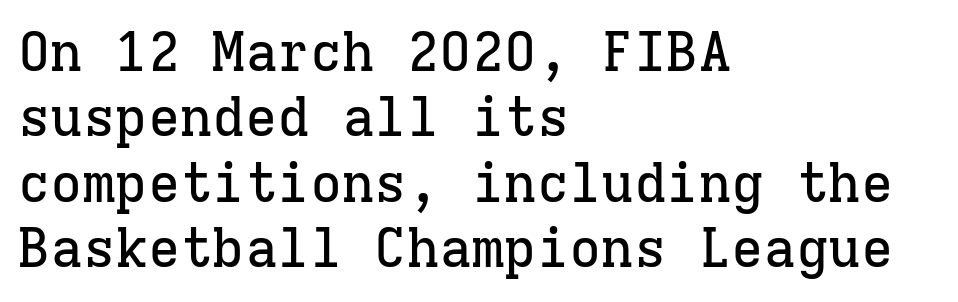
The image shows 54 px serif type, upright, monospaced; set left-aligned, line spacing 1.21x, normal letter spacing, not underlined; low stroke contrast and a medium x-height.
